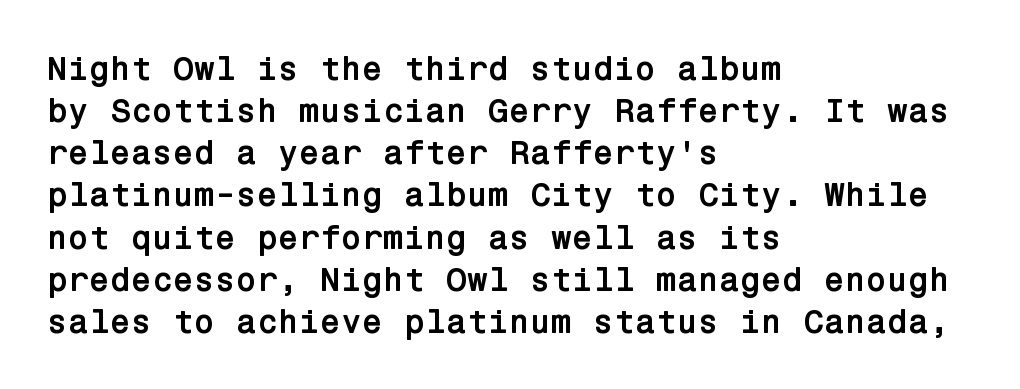
Q: Is the text bold? A: Yes.
Q: Is the text italic (slanted)? A: No, it is upright.
Q: Is the typeface a serif or a sans-serif typeface? A: Sans-serif.
Q: Is the text underlined? A: No.
Q: How is the paragraph aligned? A: Left-aligned.
Q: Is the spacing between letters normal or unusually wide? A: Normal.
Q: Width (condensed, normal, or wide)? A: Normal.
Q: Stroke contrast? A: Low.
Q: x-height? A: Medium.
